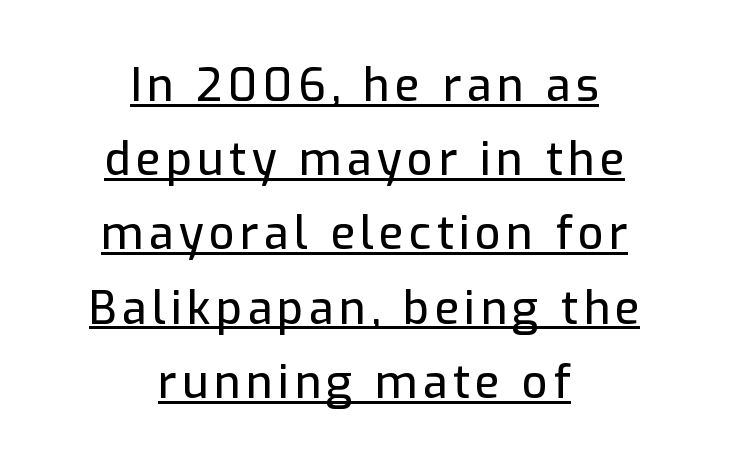
{"serif": "no", "italic": "no", "width": "normal", "stroke_contrast": "low", "x_height": "medium", "monospaced": "no", "underline": "yes", "align": "center", "line_spacing": "normal", "line_spacing_ratio": 1.65, "glyph_px": 45}
